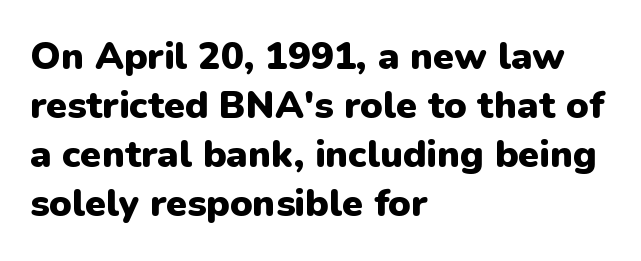
{"serif": "no", "italic": "no", "bold": "yes", "weight": "heavy", "width": "normal", "stroke_contrast": "low", "x_height": "medium", "monospaced": "no", "underline": "no", "align": "left", "line_spacing": "normal", "line_spacing_ratio": 1.29, "letter_spacing": "normal", "letter_spacing_em": 0.0, "glyph_px": 38}
